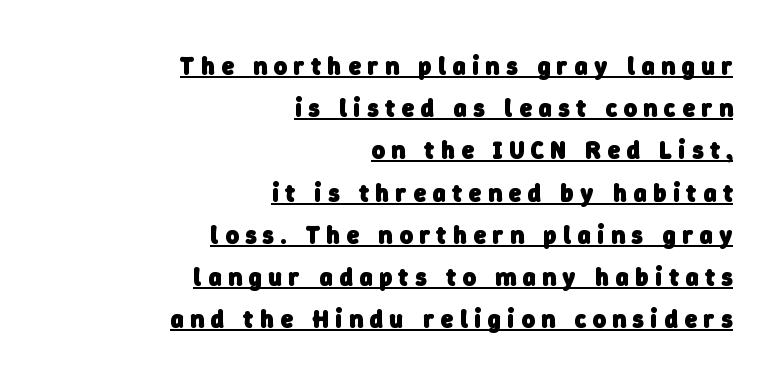
Q: Is the text bold? A: Yes.
Q: Is the text underlined? A: Yes.
Q: How is the paragraph aligned? A: Right-aligned.
Q: Is the spacing between letters normal or unusually wide? A: Unusually wide.
Q: Is the spacing between lines tight, normal or loose? A: Normal.
